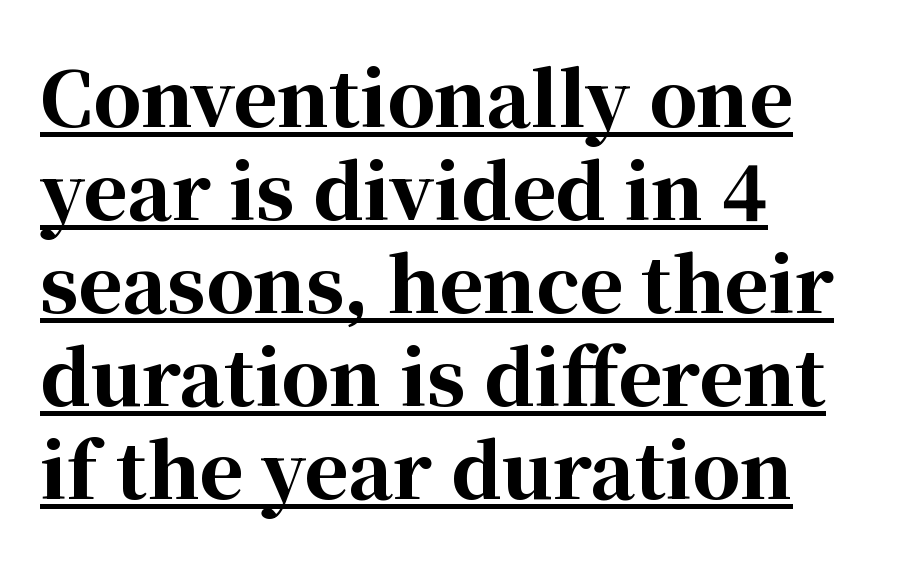
The image shows 75 px bold serif type, upright; set left-aligned, line spacing 1.24x, normal letter spacing, underlined; high stroke contrast and a medium x-height.
